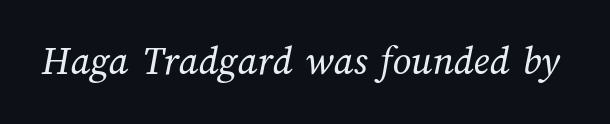
{"bold": "no", "weight": "regular", "width": "normal", "stroke_contrast": "medium", "x_height": "medium", "monospaced": "no", "underline": "no", "letter_spacing": "normal", "letter_spacing_em": 0.0, "glyph_px": 41}
